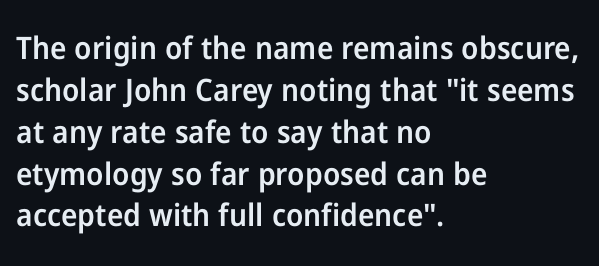
{"serif": "no", "italic": "no", "bold": "semi", "weight": "semibold", "width": "normal", "stroke_contrast": "low", "x_height": "medium", "monospaced": "no", "underline": "no", "align": "left", "line_spacing": "normal", "line_spacing_ratio": 1.35, "letter_spacing": "normal", "letter_spacing_em": 0.0, "glyph_px": 31}
